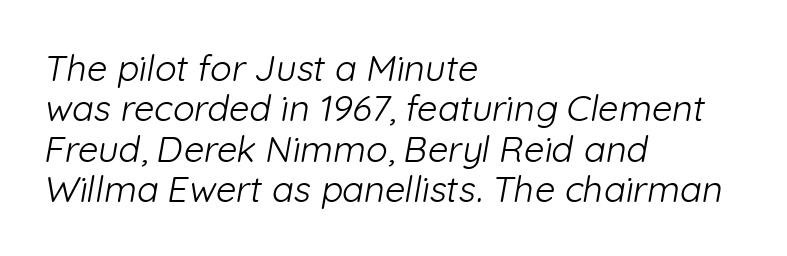
Spacing verdict: proportional, widths tailored to each character. Horizontally, the lines are justified to the leading edge only. The baseline area is clear. Default kerning and tracking; the words read as compact shapes. Cramped leading.
